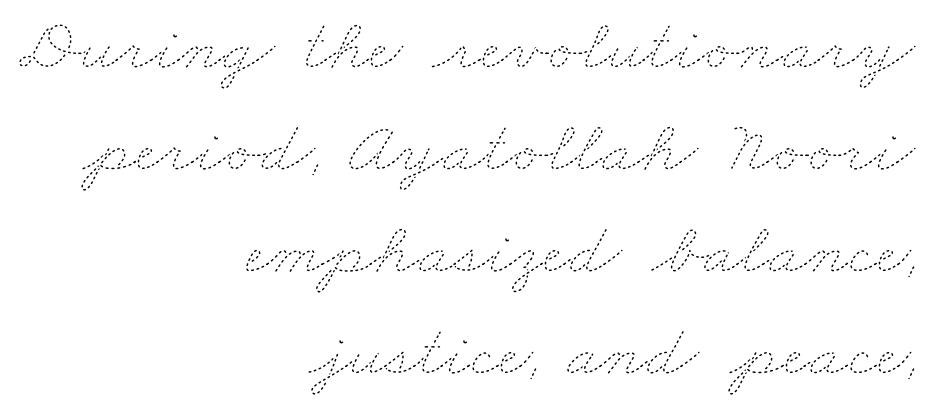
Q: Is the text bold? A: No.
Q: Is the text underlined? A: No.
Q: How is the paragraph aligned? A: Right-aligned.
Q: Is the spacing between letters normal or unusually wide? A: Normal.
Q: Is the spacing between lines tight, normal or loose? A: Normal.
Q: Width (condensed, normal, or wide)? A: Wide.
Q: Stroke contrast? A: Low.
Q: x-height? A: Small.
Q: Monospaced? A: No.
